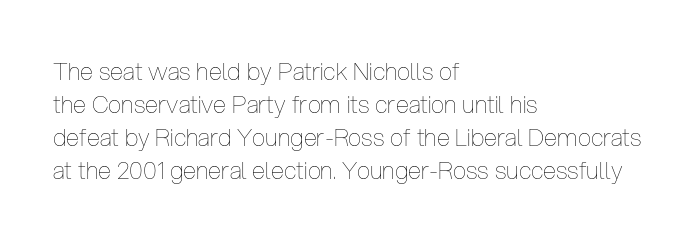
{"italic": "no", "bold": "no", "underline": "no", "align": "left", "line_spacing": "normal", "line_spacing_ratio": 1.37, "letter_spacing": "normal", "letter_spacing_em": 0.0, "glyph_px": 24}
